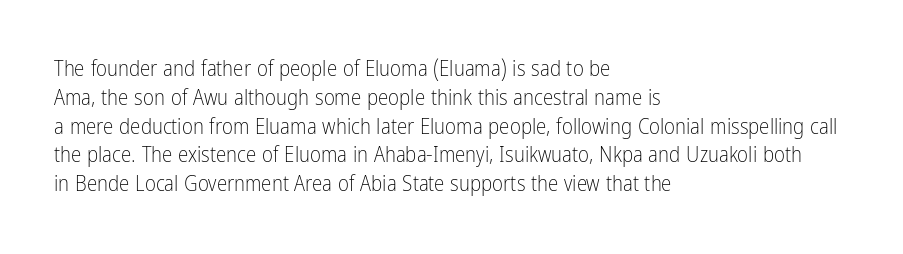
The image shows 21 px text type, upright; set left-aligned, normal line spacing (1.37x), normal letter spacing, not underlined.
